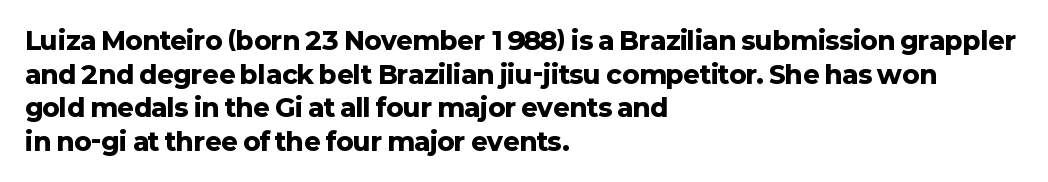
Students, note that the glyphs here touch the page at normal intervals. Chunky letters — that's bold for sure. Descenders are the only things crossing below the line. Notice how the passage keeps a crisp vertical edge on the left only.
